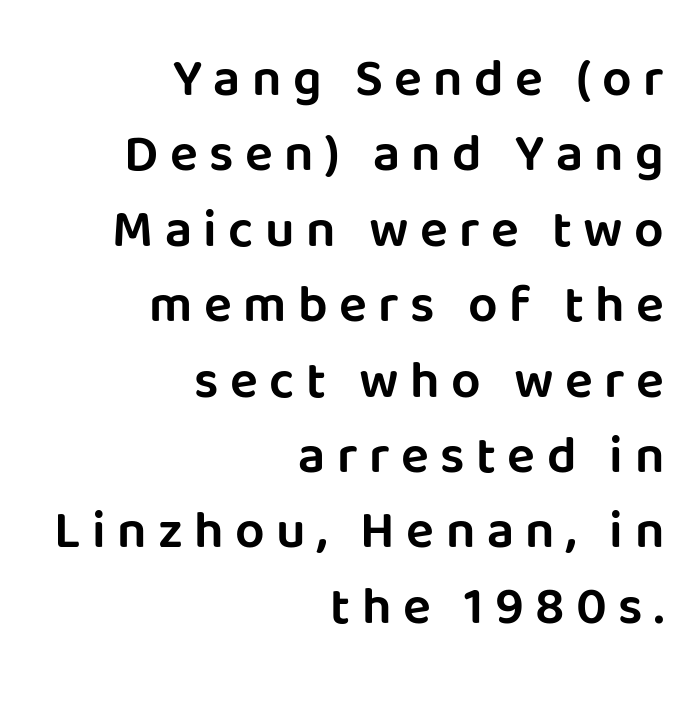
Typographically, this falls in the sans-serif category. This rendering features lettering with no underline. Line spacing here is normal. The specimen reads as upright at a glance.
